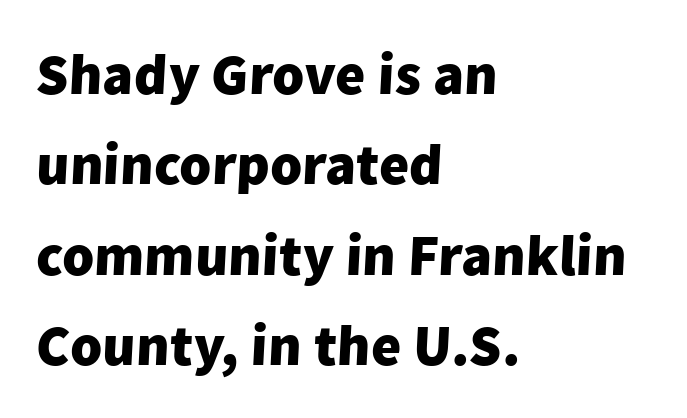
The words here are not underlined. Bold? Absolutely — the strokes are thick and heavy. Does the copy run flush right? No — it runs flush left. Nothing unusual about the tracking: characters are spaced as the font intends. Looks like regular typesetting: each glyph gets only the width it needs.
